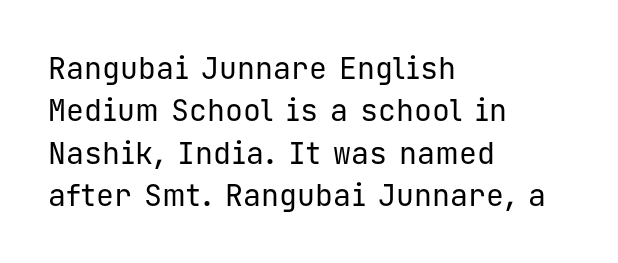
Q: Is the text bold? A: No.
Q: Is the text italic (slanted)? A: No, it is upright.
Q: Is the typeface a serif or a sans-serif typeface? A: Sans-serif.
Q: Is the text underlined? A: No.
Q: How is the paragraph aligned? A: Left-aligned.
Q: Is the spacing between letters normal or unusually wide? A: Normal.
Q: Is the spacing between lines tight, normal or loose? A: Normal.
Q: Width (condensed, normal, or wide)? A: Normal.
Q: Stroke contrast? A: Low.
Q: x-height? A: Medium.
Q: Monospaced? A: Yes.
